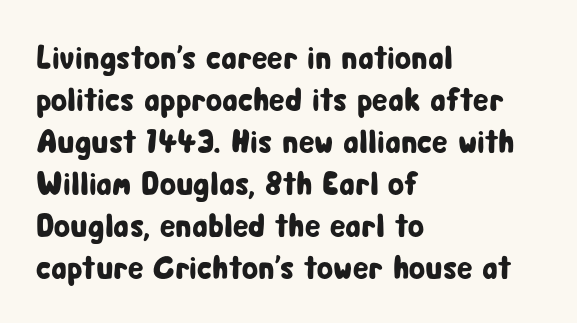
Q: Is the text italic (slanted)? A: No, it is upright.
Q: Is the typeface a serif or a sans-serif typeface? A: Sans-serif.
Q: Is the text underlined? A: No.
Q: How is the paragraph aligned? A: Left-aligned.
Q: Is the spacing between letters normal or unusually wide? A: Normal.
Q: Is the spacing between lines tight, normal or loose? A: Normal.
Q: Width (condensed, normal, or wide)? A: Condensed.
Q: Stroke contrast? A: Low.
Q: x-height? A: Medium.
Q: Monospaced? A: No.
